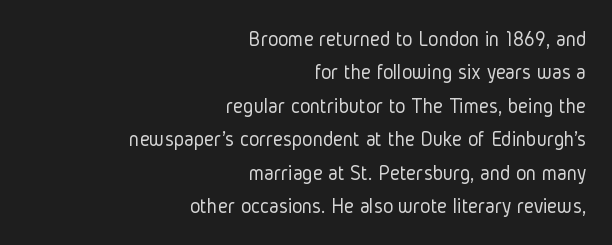
{"italic": "no", "bold": "no", "underline": "no", "align": "right", "line_spacing": "normal", "line_spacing_ratio": 1.52, "letter_spacing": "normal", "letter_spacing_em": 0.0, "glyph_px": 22}
